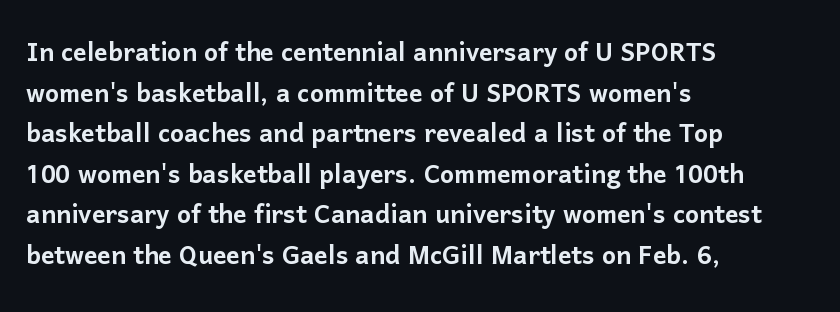
The image shows 33 px sans-serif type, upright; set left-aligned, line spacing 1.23x, normal letter spacing, not underlined; low stroke contrast and a medium x-height.
